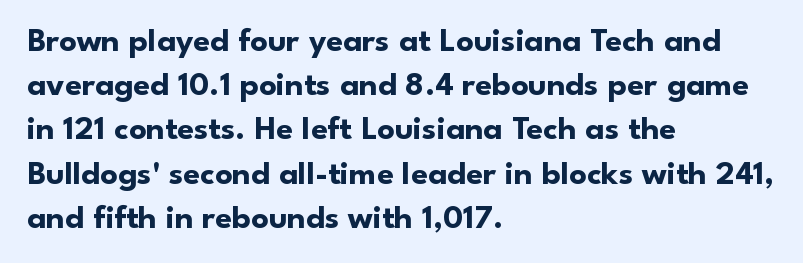
Compared with an ordinary text face, these strokes are far heavier — a full bold. This sample uses a sans-serif face. Lines of text with bare space underneath. If you drew a line through each stem, it would be perfectly vertical.
